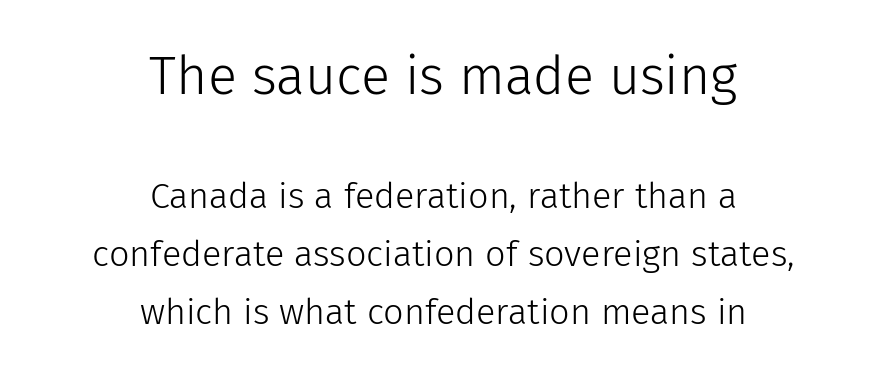
Q: Is the text bold? A: No.
Q: Is the text italic (slanted)? A: No, it is upright.
Q: Is the typeface a serif or a sans-serif typeface? A: Sans-serif.
Q: Is the text underlined? A: No.
Q: How is the paragraph aligned? A: Centered.
Q: Is the spacing between letters normal or unusually wide? A: Normal.
Q: Is the spacing between lines tight, normal or loose? A: Normal.
Q: Which block of text is set in a larger size, the first (top) or the second (bottom)? A: The first (top) one.
Q: Width (condensed, normal, or wide)? A: Normal.
Q: Stroke contrast? A: Low.
Q: x-height? A: Medium.
Q: Monospaced? A: No.
